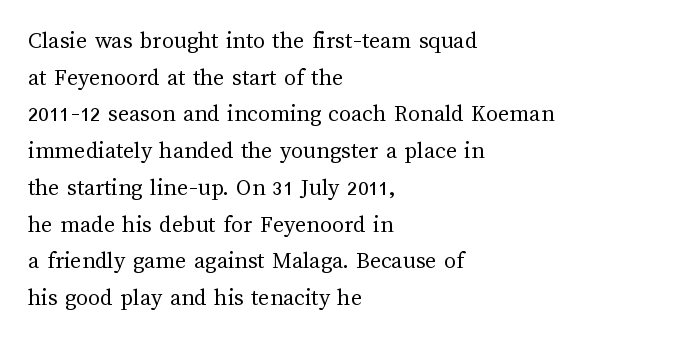
Q: Is the text bold? A: No.
Q: Is the text italic (slanted)? A: No, it is upright.
Q: Is the text underlined? A: No.
Q: How is the paragraph aligned? A: Left-aligned.
Q: Is the spacing between letters normal or unusually wide? A: Normal.
Q: Is the spacing between lines tight, normal or loose? A: Normal.
